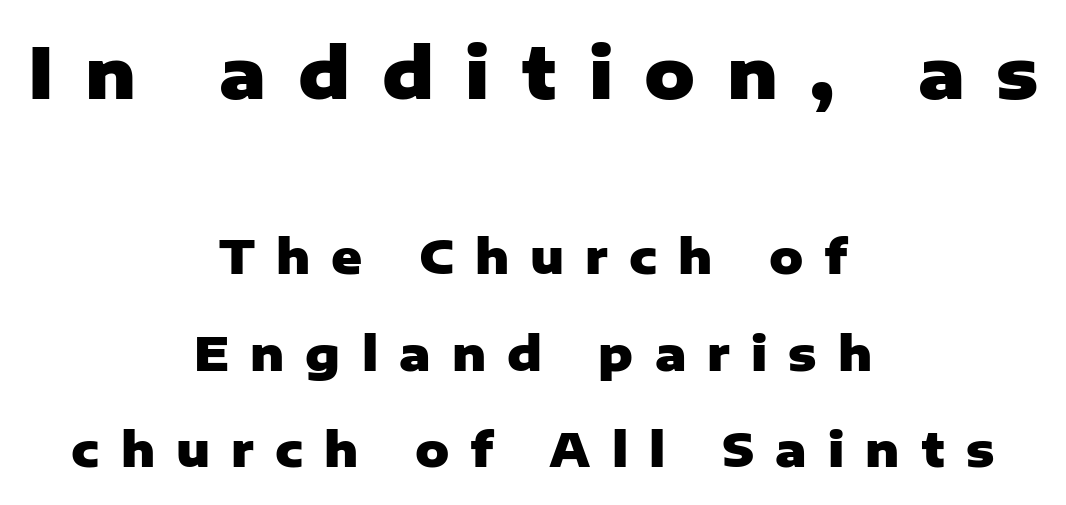
{"serif": "no", "italic": "no", "bold": "yes", "weight": "heavy", "width": "normal", "stroke_contrast": "low", "x_height": "medium", "monospaced": "no", "underline": "no", "align": "center", "line_spacing": "loose", "line_spacing_ratio": 2.05, "letter_spacing": "wide", "letter_spacing_em": 0.45, "larger_block": "first", "size_ratio": 1.49, "glyph_px": 70}
